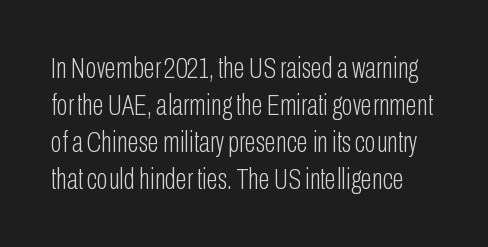
The image shows 30 px light, condensed sans-serif type, upright; set line spacing 1.23x, normal letter spacing, not underlined; low stroke contrast and a medium x-height.
